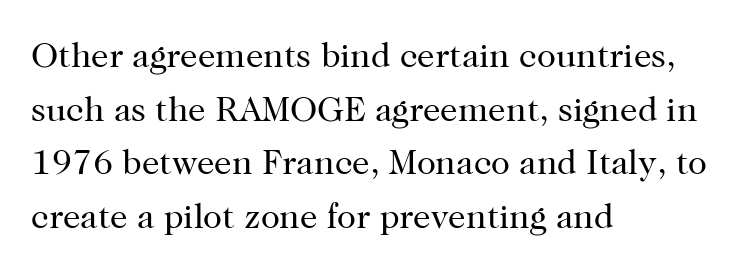
The image shows 35 px regular-weight serif type, upright; set left-aligned, normal line spacing (1.53x), normal letter spacing, not underlined; high stroke contrast and a medium x-height.
